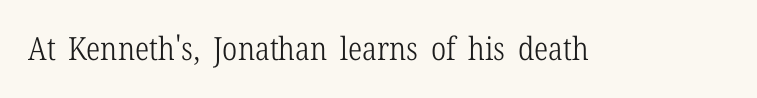
Nothing heavy about these letters — not bold at all. I'd call this a serif setting — the letters wear small feet. Lines of text with bare space underneath. This is roman type, the default non-slanted kind.
